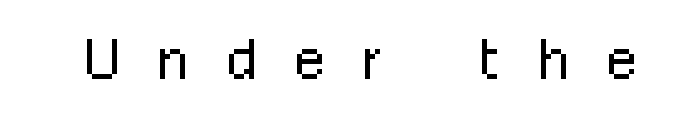
Note the varied advance widths — an 'i' is clearly narrower than an 'm'. Stem width sits at or under what a default text font uses. Look at the tracking — it's clearly loosened, letters drifting apart. Serifs: no, the terminals of the letterforms are clean. The space directly below the letters is spotless. If you drew a line through each stem, it would be perfectly vertical.
